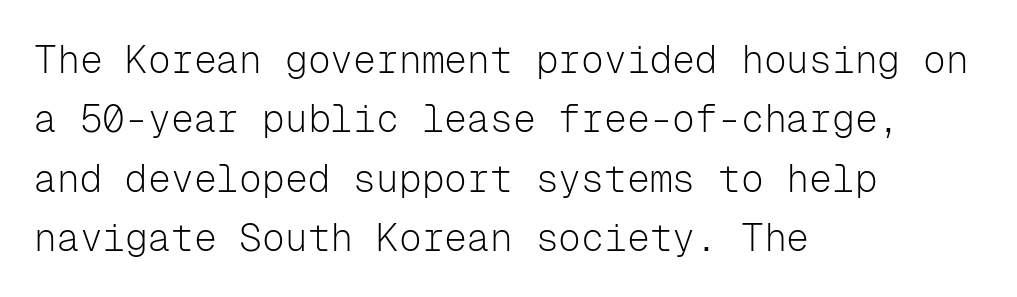
{"serif": "no", "italic": "no", "bold": "no", "weight": "light", "width": "normal", "stroke_contrast": "low", "x_height": "medium", "monospaced": "yes", "underline": "no", "align": "left", "line_spacing": "normal", "line_spacing_ratio": 1.56, "letter_spacing": "normal", "letter_spacing_em": 0.0, "glyph_px": 38}
